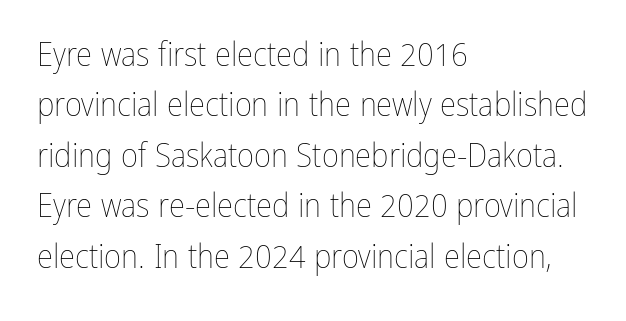
The image shows 33 px thin, condensed type, upright; set left-aligned, normal line spacing (1.53x), normal letter spacing, not underlined; low stroke contrast and a medium x-height.
